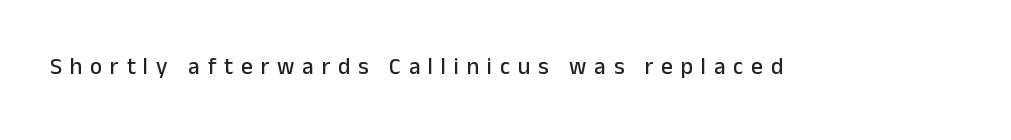
The image shows 23 px text type, upright; set unusually wide letter spacing (+0.34 em), not underlined.
